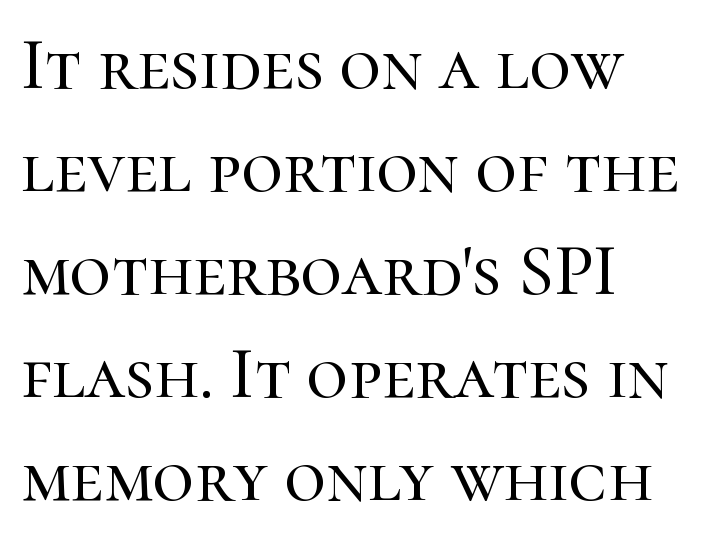
The image shows 72 px serif type, upright; set normal line spacing (1.43x), normal letter spacing, not underlined; high stroke contrast and a medium x-height.
